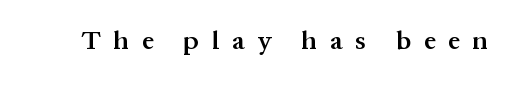
Spacing between characters has been opened up far beyond the box default. A roman cut, with each character standing at attention. Plain, unruled lines of type. Its strokes are somewhat broadened, the hallmark of semibold type.
